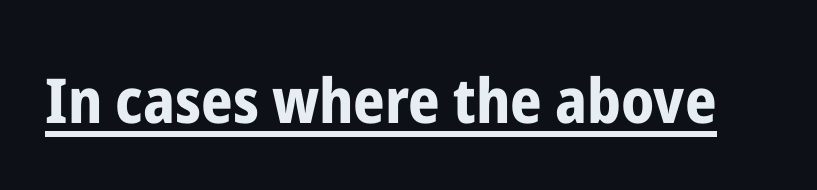
{"serif": "no", "italic": "no", "bold": "yes", "weight": "bold", "width": "condensed", "stroke_contrast": "low", "x_height": "medium", "monospaced": "no", "underline": "yes", "letter_spacing": "normal", "letter_spacing_em": 0.0, "glyph_px": 62}
